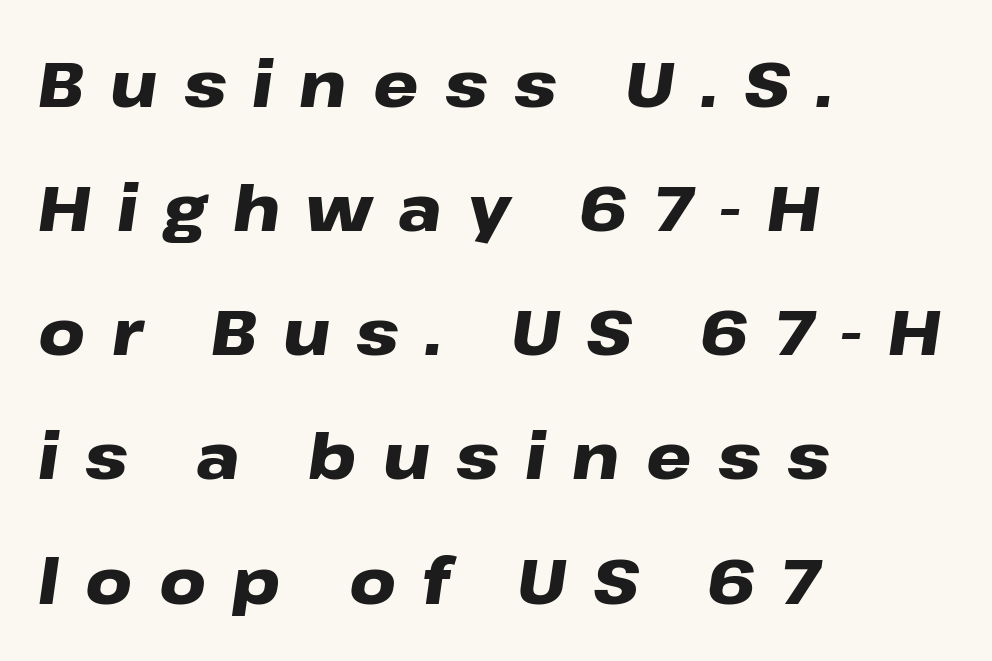
{"italic": "yes", "lean": "right", "slant_degrees": 8, "bold": "yes", "weight": "heavy", "width": "wide", "stroke_contrast": "low", "x_height": "medium", "monospaced": "no", "underline": "no", "align": "left", "line_spacing": "loose", "line_spacing_ratio": 1.94, "letter_spacing": "wide", "letter_spacing_em": 0.41, "glyph_px": 64}
